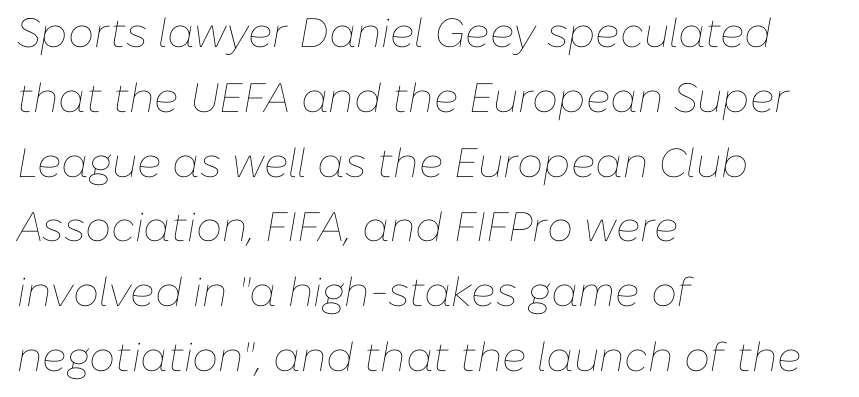
Q: Is the text bold? A: No.
Q: Is the text italic (slanted)? A: Yes, it leans right by about 10 degrees.
Q: Is the text underlined? A: No.
Q: How is the paragraph aligned? A: Left-aligned.
Q: Is the spacing between letters normal or unusually wide? A: Normal.
Q: Is the spacing between lines tight, normal or loose? A: Normal.
Q: Width (condensed, normal, or wide)? A: Normal.
Q: Stroke contrast? A: Low.
Q: x-height? A: Medium.
Q: Monospaced? A: No.
